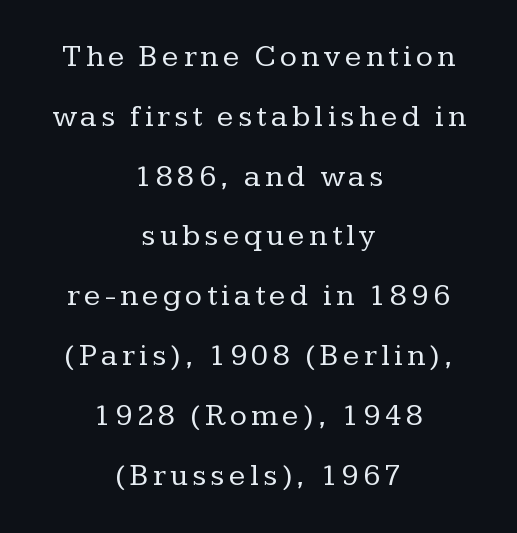
The image shows 31 px regular-weight serif type, upright; set centered, loose line spacing (1.93x), not underlined; low stroke contrast and a medium x-height.
